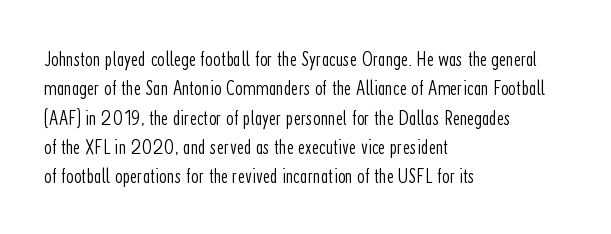
Q: Is the text bold? A: No.
Q: Is the text italic (slanted)? A: No, it is upright.
Q: Is the text underlined? A: No.
Q: How is the paragraph aligned? A: Left-aligned.
Q: Is the spacing between letters normal or unusually wide? A: Normal.
Q: Is the spacing between lines tight, normal or loose? A: Normal.
